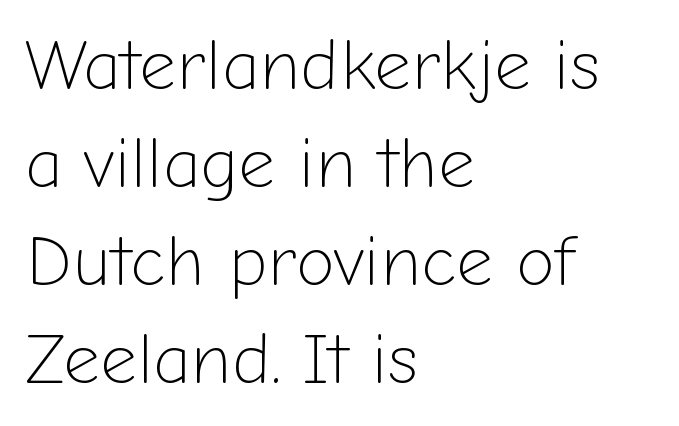
Notice how the stems are strictly vertical — no italics here. Lines of text with bare space underneath. One glance says typical: line gaps are just what's usual. The cut favours lightness, reaching ordinary text weight at its darkest.
